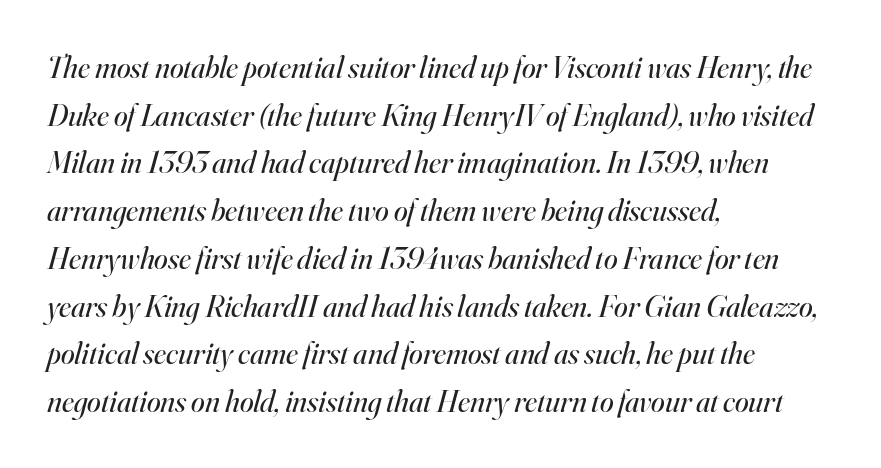
The image shows 31 px regular-weight serif type, italic (leaning right); set left-aligned, normal line spacing (1.54x), normal letter spacing, not underlined; high stroke contrast and a small x-height.
